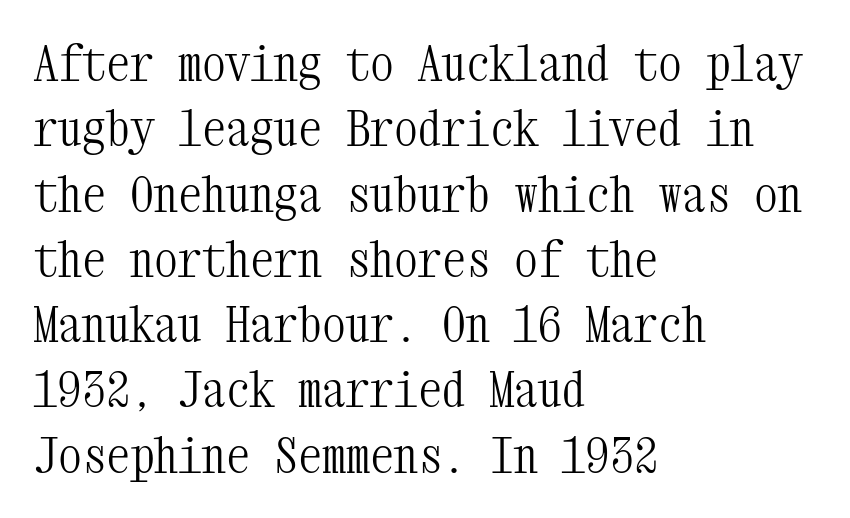
{"serif": "yes", "italic": "no", "bold": "no", "weight": "light", "width": "condensed", "stroke_contrast": "medium", "x_height": "medium", "monospaced": "yes", "underline": "no", "align": "left", "line_spacing": "normal", "line_spacing_ratio": 1.36, "letter_spacing": "normal", "letter_spacing_em": 0.0, "glyph_px": 48}
